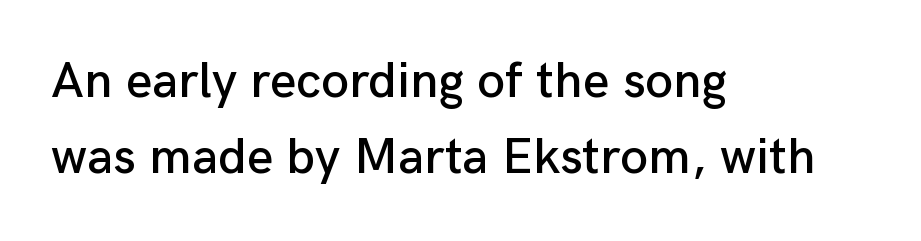
Line starts are locked; line ends wander. Vertically, the passage feels balanced, rows spaced as you'd expect. In terms of letterform style, serifs are entirely absent. These lines were composed using upright roman letters. Default kerning and tracking; the words read as compact shapes.
